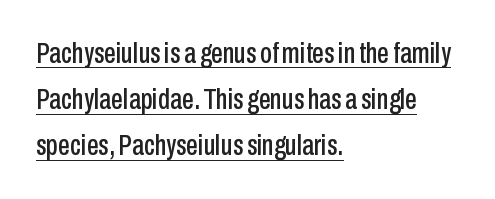
{"serif": "no", "italic": "no", "width": "condensed", "stroke_contrast": "low", "x_height": "medium", "monospaced": "no", "underline": "yes", "align": "left", "line_spacing": "normal", "line_spacing_ratio": 1.54, "letter_spacing": "normal", "letter_spacing_em": 0.0, "glyph_px": 30}
